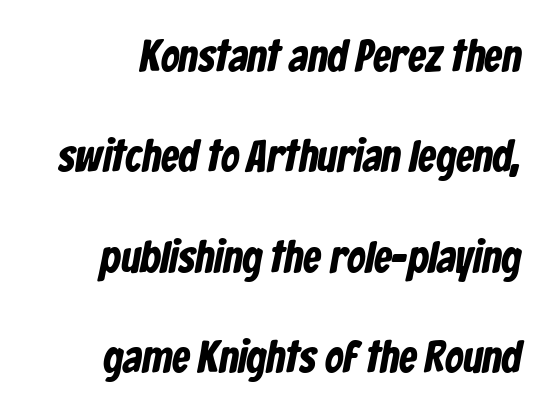
{"serif": "no", "width": "condensed", "stroke_contrast": "low", "x_height": "medium", "monospaced": "no", "underline": "no", "line_spacing": "loose", "line_spacing_ratio": 2.23, "letter_spacing": "normal", "letter_spacing_em": 0.0, "glyph_px": 45}
